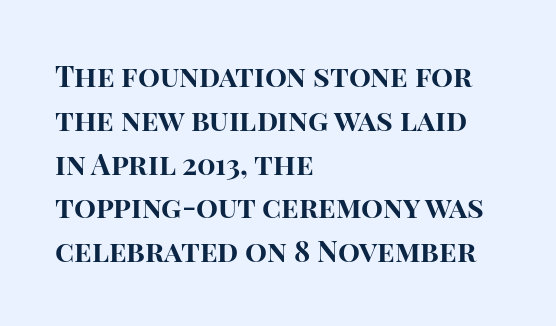
Q: Is the text bold? A: Yes.
Q: Is the text italic (slanted)? A: No, it is upright.
Q: Is the typeface a serif or a sans-serif typeface? A: Sans-serif.
Q: Is the text underlined? A: No.
Q: How is the paragraph aligned? A: Left-aligned.
Q: Is the spacing between letters normal or unusually wide? A: Normal.
Q: Is the spacing between lines tight, normal or loose? A: Normal.
Q: Width (condensed, normal, or wide)? A: Normal.
Q: Stroke contrast? A: High.
Q: x-height? A: Large.
Q: Monospaced? A: No.
